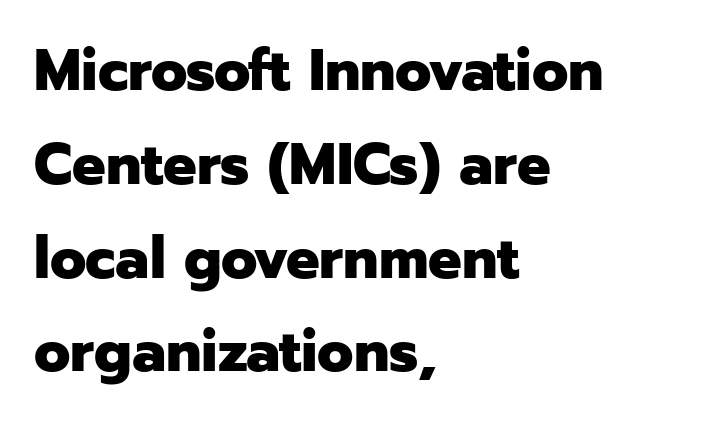
Q: Is the text bold? A: Yes.
Q: Is the text italic (slanted)? A: No, it is upright.
Q: Is the typeface a serif or a sans-serif typeface? A: Sans-serif.
Q: Is the text underlined? A: No.
Q: How is the paragraph aligned? A: Left-aligned.
Q: Is the spacing between letters normal or unusually wide? A: Normal.
Q: Is the spacing between lines tight, normal or loose? A: Normal.
Q: Width (condensed, normal, or wide)? A: Normal.
Q: Stroke contrast? A: Low.
Q: x-height? A: Medium.
Q: Monospaced? A: No.
